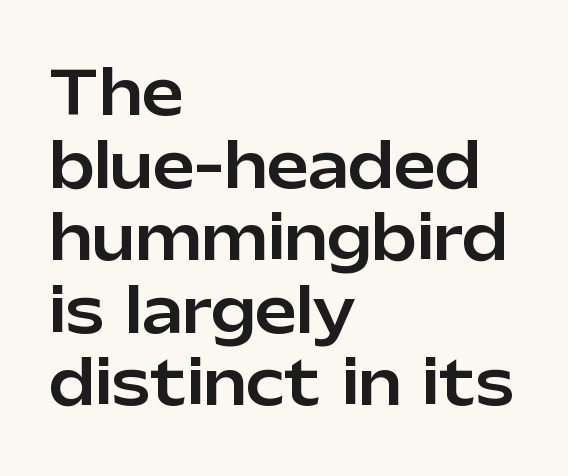
The image shows 60 px sans-serif type, upright; set left-aligned, line spacing 1.21x, normal letter spacing, not underlined; low stroke contrast and a medium x-height.
